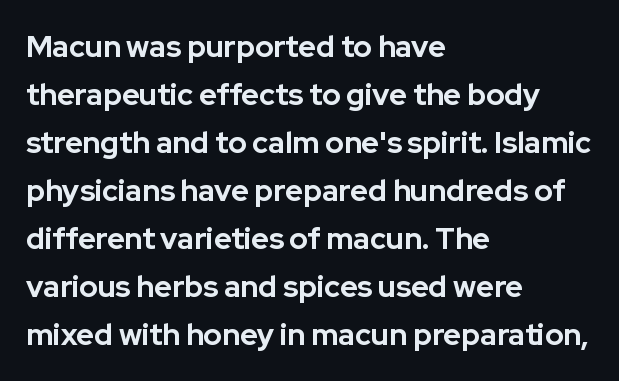
{"serif": "no", "italic": "no", "bold": "yes", "weight": "bold", "width": "normal", "stroke_contrast": "low", "x_height": "medium", "monospaced": "no", "underline": "no", "align": "left", "line_spacing": "normal", "line_spacing_ratio": 1.6, "letter_spacing": "normal", "letter_spacing_em": 0.0, "glyph_px": 30}
